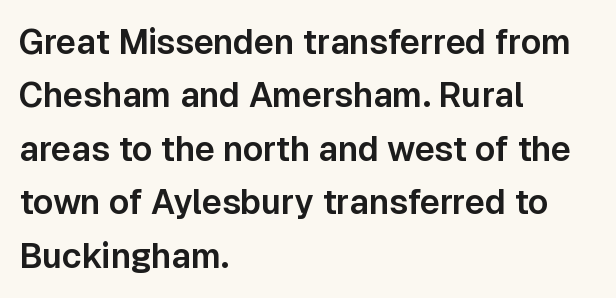
Is this a fixed-width face? No — the glyphs have proportional, varying widths. Nothing unusual about the tracking: characters are spaced as the font intends. The characters display no serif detailing; their extremities are plain. Horizontal alignment here is leftward, the default for most running prose.
